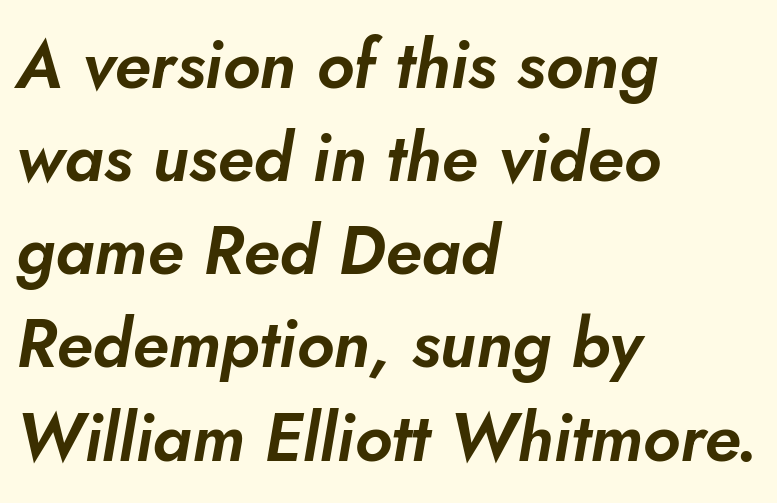
{"italic": "yes", "lean": "right", "slant_degrees": 5, "width": "normal", "stroke_contrast": "low", "x_height": "small", "monospaced": "no", "underline": "no", "align": "left", "line_spacing": "normal", "line_spacing_ratio": 1.39, "letter_spacing": "normal", "letter_spacing_em": 0.0, "glyph_px": 67}
